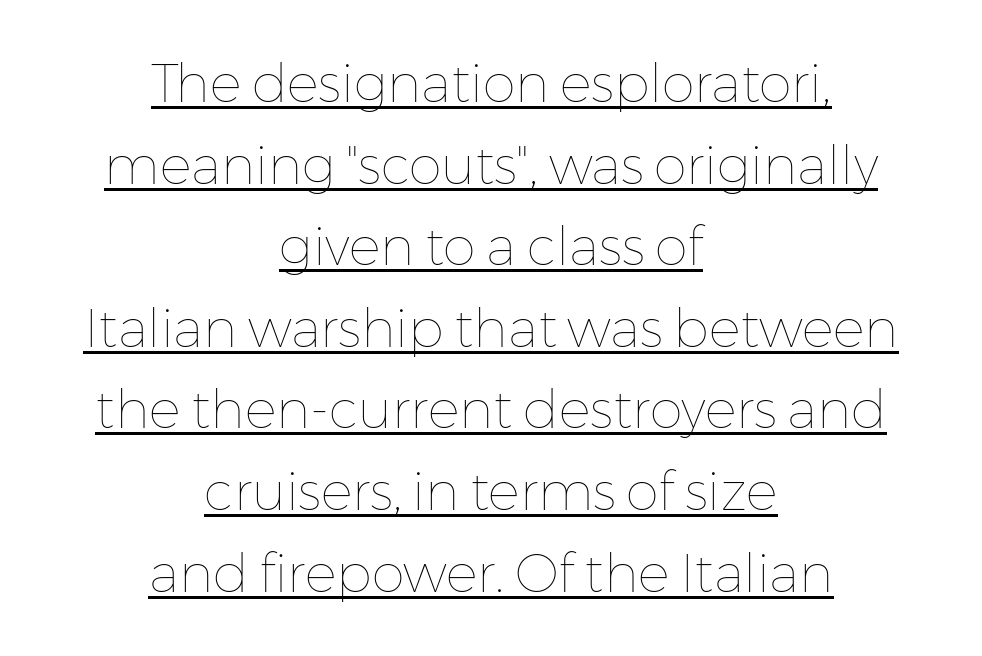
The image shows 53 px thin type, upright; set centered, normal line spacing (1.54x), normal letter spacing, underlined; low stroke contrast and a medium x-height.
